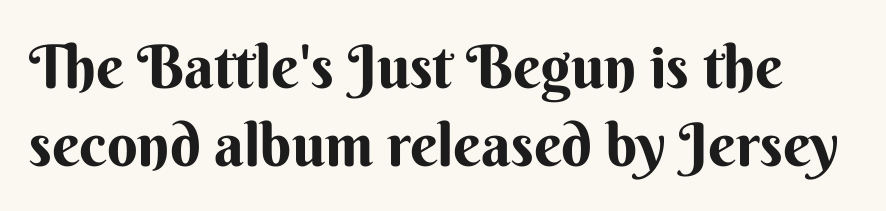
When letters stand straight like this, we call the style roman or upright. Between one letter and the next there's only the usual sliver of space. Rule under the text: the space is simply empty. Observe the absence of serifs on each vertical stroke in this sample. Compared with typical paragraphs, the rows here are spaced about the same.
